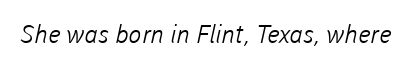
Ink coverage per letter is moderate at most. Check the space under the baseline: it is left empty. Nobody touched the tracking dial on this one.
